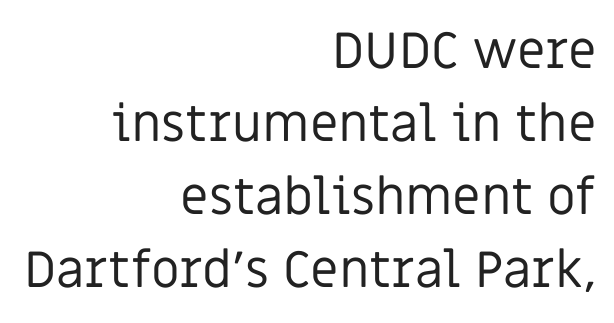
The image shows 51 px regular-weight sans-serif type, upright; set right-aligned, normal line spacing (1.43x), normal letter spacing, not underlined; low stroke contrast and a large x-height.
